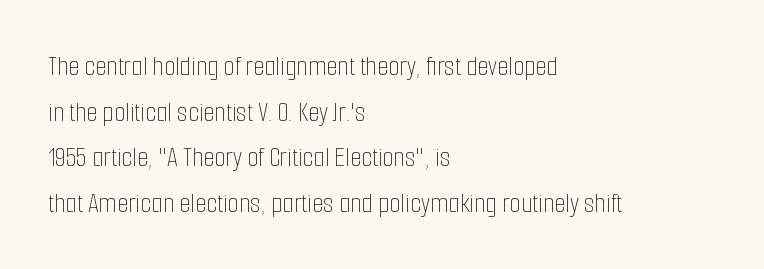
The image shows 29 px thin, condensed type, upright; set left-aligned, normal line spacing (1.57x), normal letter spacing, not underlined; low stroke contrast and a medium x-height.
